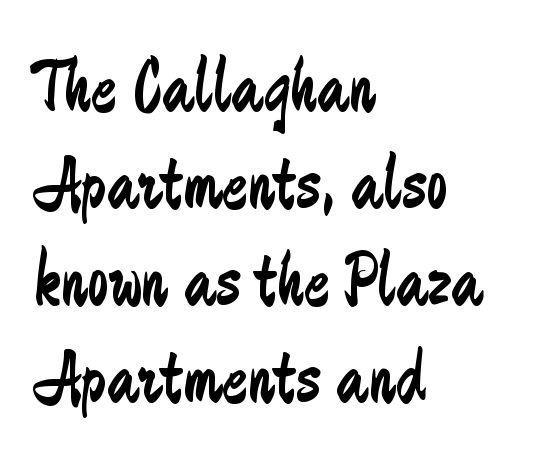
{"serif": "no", "bold": "no", "weight": "regular", "width": "condensed", "stroke_contrast": "low", "x_height": "small", "monospaced": "no", "underline": "no", "align": "left", "line_spacing": "normal", "line_spacing_ratio": 1.26, "letter_spacing": "normal", "letter_spacing_em": 0.0, "glyph_px": 77}
